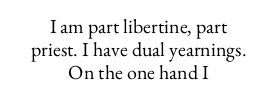
Q: Is the text bold? A: No.
Q: Is the text italic (slanted)? A: No, it is upright.
Q: Is the text underlined? A: No.
Q: How is the paragraph aligned? A: Centered.
Q: Is the spacing between letters normal or unusually wide? A: Normal.
Q: Is the spacing between lines tight, normal or loose? A: Tight.
